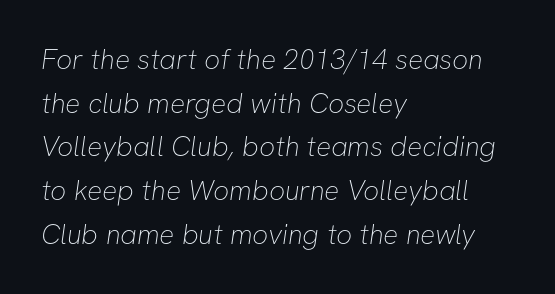
The image shows 28 px thin sans-serif type; set left-aligned, normal line spacing (1.56x), normal letter spacing, not underlined; low stroke contrast and a medium x-height.
